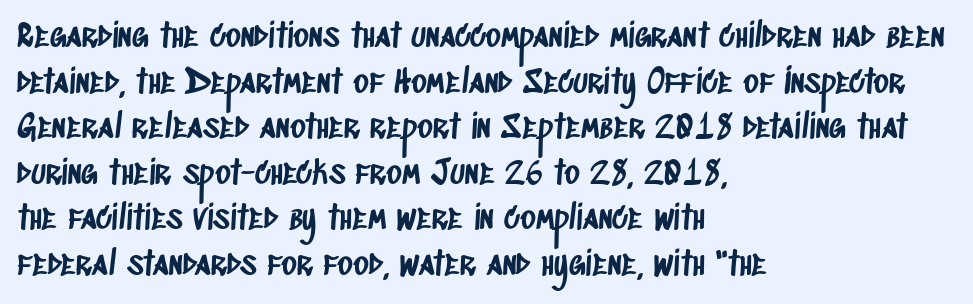
The image shows 33 px condensed sans-serif type; set left-aligned, normal line spacing (1.38x), normal letter spacing, not underlined; low stroke contrast and a large x-height.
